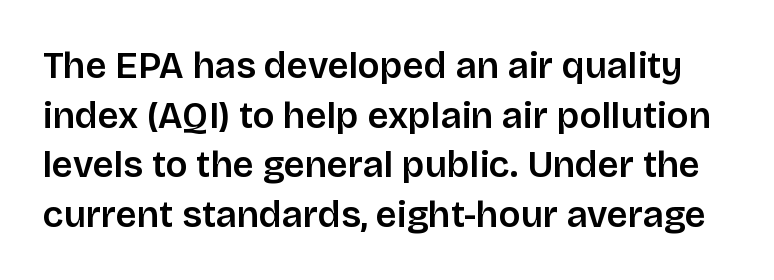
The image shows 37 px semibold sans-serif type, upright; set normal line spacing (1.34x), normal letter spacing, not underlined; low stroke contrast and a large x-height.
